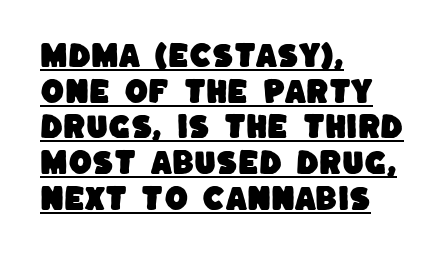
{"underline": "yes", "align": "left", "line_spacing": "normal", "line_spacing_ratio": 1.32, "letter_spacing": "normal", "letter_spacing_em": 0.0, "glyph_px": 27}
